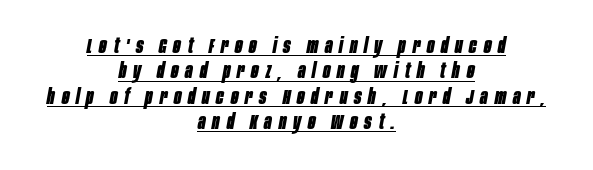
The image shows 22 px bold type, italic (leaning right); set centered, tight line spacing (1.15x), unusually wide letter spacing (+0.31 em), underlined.
